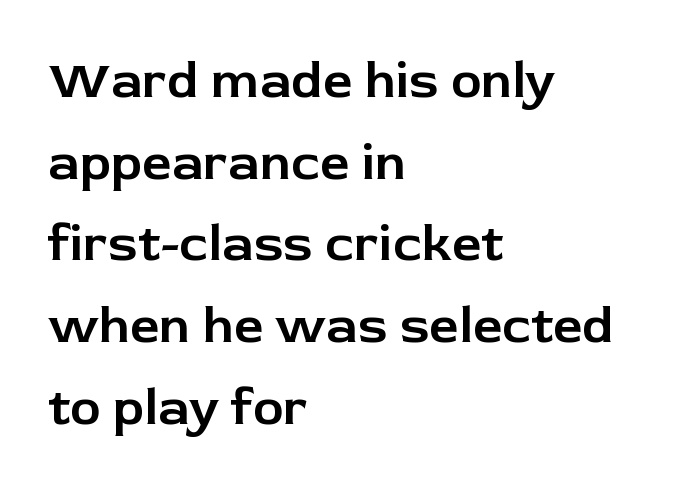
{"serif": "no", "italic": "no", "width": "normal", "stroke_contrast": "low", "x_height": "medium", "monospaced": "no", "underline": "no", "align": "left", "line_spacing": "normal", "line_spacing_ratio": 1.57, "letter_spacing": "normal", "letter_spacing_em": 0.0, "glyph_px": 52}
